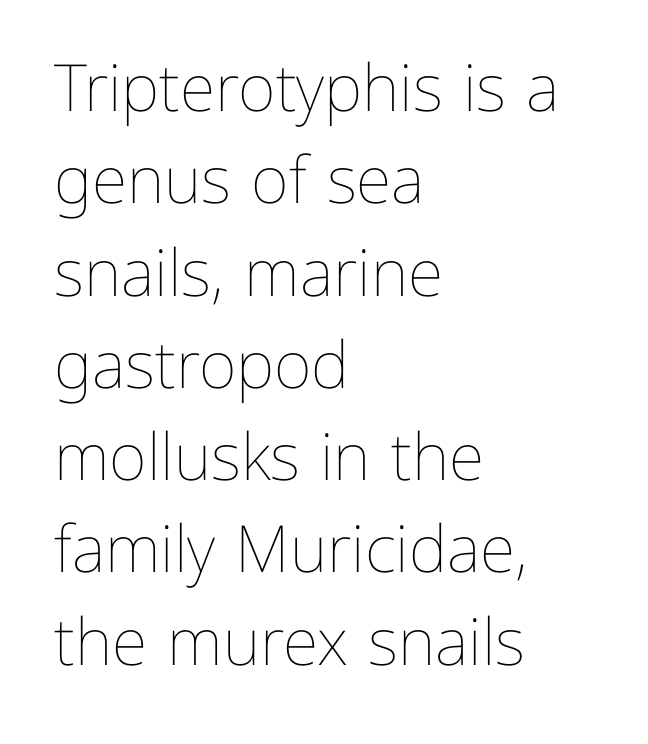
Short and long lines alike share a common starting point at left. The font sits on the lighter half of the weight spectrum, regular included. The string is rendered with underlining switched off. This sample has the flowing, uneven cadence of proportional lettering. No extra tracking has been applied to these lines.
